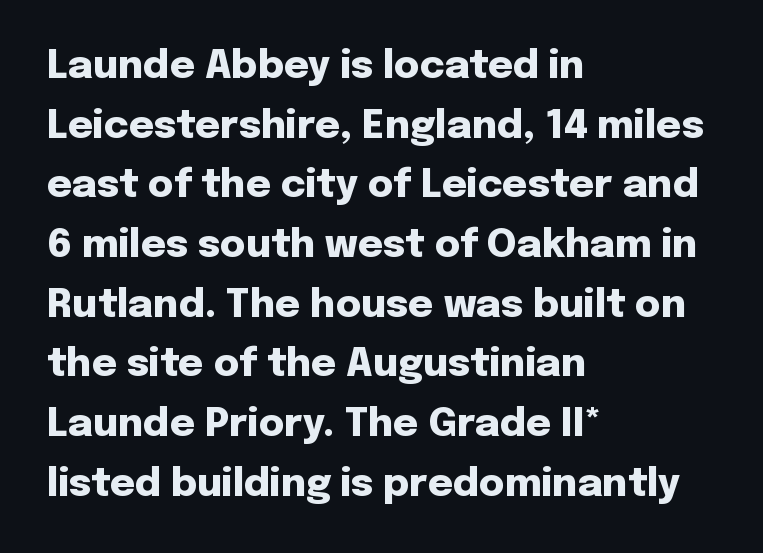
Layout note: lines flush left. The horizontal fit of the characters is conventional and even. Is this a fixed-width face? No — the glyphs have proportional, varying widths. The space directly below the letters is spotless. Compared with typical paragraphs, the rows here are spaced about the same.
